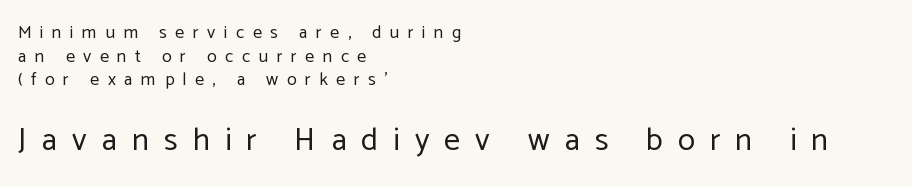
The space between consecutive lines is moderate. The lower block of text is set noticeably larger than the block above it. Notice how the passage keeps a crisp vertical edge on the left only. Grotesque or geometric, the face here clearly has no serifs.
